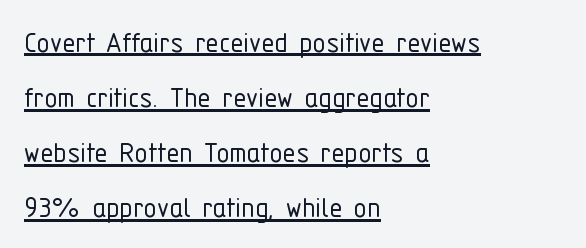
Q: Is the text bold? A: No.
Q: Is the text italic (slanted)? A: No, it is upright.
Q: Is the typeface a serif or a sans-serif typeface? A: Sans-serif.
Q: Is the text underlined? A: Yes.
Q: How is the paragraph aligned? A: Left-aligned.
Q: Is the spacing between letters normal or unusually wide? A: Normal.
Q: Is the spacing between lines tight, normal or loose? A: Normal.
Q: Width (condensed, normal, or wide)? A: Condensed.
Q: Stroke contrast? A: Low.
Q: x-height? A: Medium.
Q: Monospaced? A: No.
